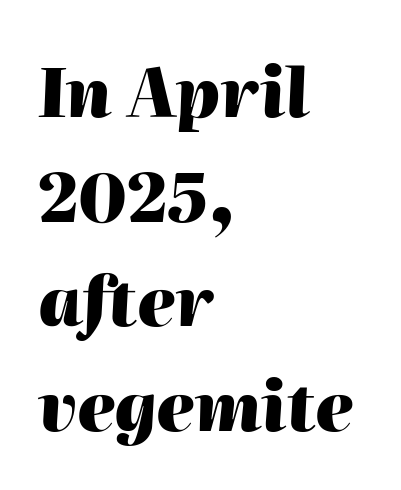
{"italic": "yes", "lean": "right", "slant_degrees": 2, "bold": "yes", "weight": "heavy", "width": "normal", "stroke_contrast": "high", "x_height": "medium", "monospaced": "no", "underline": "no", "align": "left", "line_spacing": "normal", "line_spacing_ratio": 1.56, "letter_spacing": "normal", "letter_spacing_em": 0.0, "glyph_px": 67}
